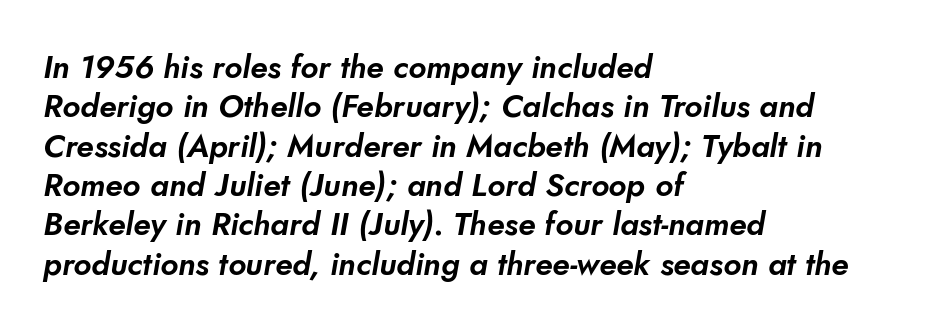
The image shows 32 px sans-serif type; set left-aligned, line spacing 1.23x, normal letter spacing, not underlined; low stroke contrast and a small x-height.
